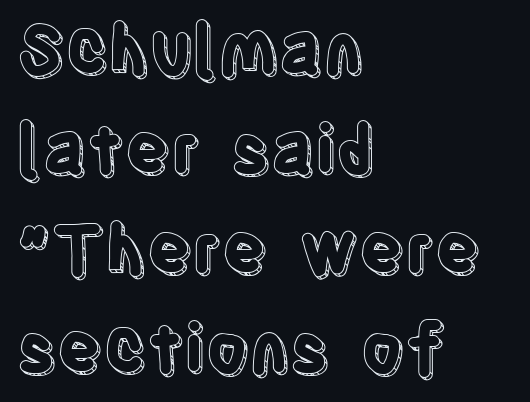
{"italic": "no", "width": "condensed", "x_height": "large", "monospaced": "no", "underline": "no", "align": "left", "line_spacing": "normal", "line_spacing_ratio": 1.49, "letter_spacing": "normal", "letter_spacing_em": 0.0, "glyph_px": 67}
